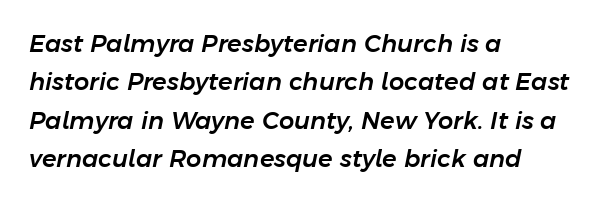
Q: Is the text italic (slanted)? A: Yes, it leans right by about 11 degrees.
Q: Is the text underlined? A: No.
Q: How is the paragraph aligned? A: Left-aligned.
Q: Is the spacing between letters normal or unusually wide? A: Normal.
Q: Is the spacing between lines tight, normal or loose? A: Normal.
